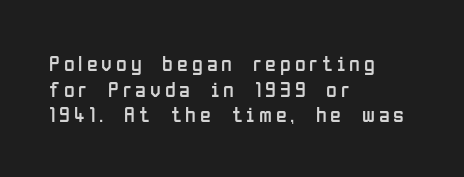
Q: Is the text bold? A: No.
Q: Is the text italic (slanted)? A: No, it is upright.
Q: Is the text underlined? A: No.
Q: How is the paragraph aligned? A: Left-aligned.
